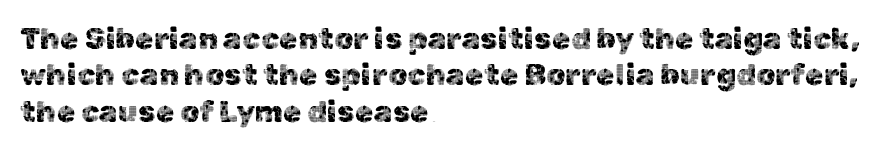
A typesetter would call this proportional, since set widths differ per character. Designer's note — italics off, roman on. Regarding serifs, this sample does without them. The passage is arranged the way most books set body copy — flush left. The letters sit at their default tracking, neither squeezed nor spread.
